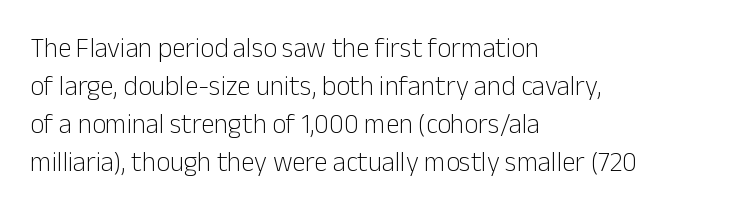
{"italic": "no", "bold": "no", "underline": "no", "align": "left", "line_spacing": "normal", "line_spacing_ratio": 1.41, "letter_spacing": "normal", "letter_spacing_em": 0.0, "glyph_px": 27}
